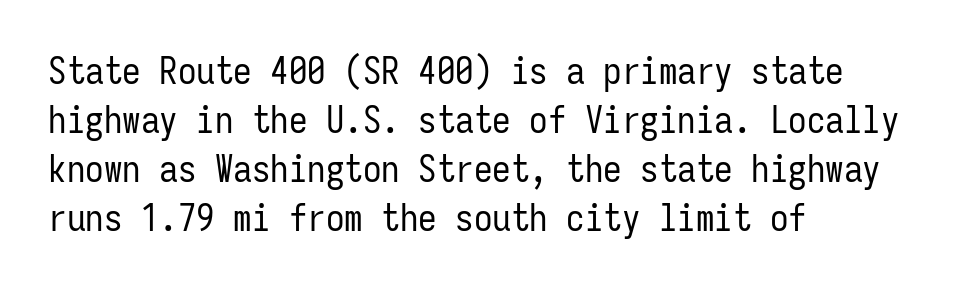
Q: Is the text bold? A: No.
Q: Is the text italic (slanted)? A: No, it is upright.
Q: Is the typeface a serif or a sans-serif typeface? A: Sans-serif.
Q: Is the text underlined? A: No.
Q: How is the paragraph aligned? A: Left-aligned.
Q: Is the spacing between letters normal or unusually wide? A: Normal.
Q: Is the spacing between lines tight, normal or loose? A: Normal.
Q: Width (condensed, normal, or wide)? A: Condensed.
Q: Stroke contrast? A: Low.
Q: x-height? A: Medium.
Q: Monospaced? A: Yes.
